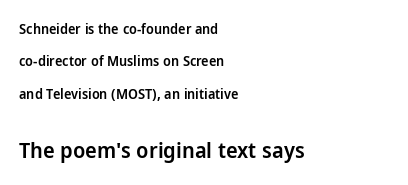
{"italic": "no", "bold": "semi", "underline": "no", "align": "left", "line_spacing": "loose", "line_spacing_ratio": 2.32, "letter_spacing": "normal", "letter_spacing_em": 0.0, "larger_block": "second", "size_ratio": 1.57, "glyph_px": 22}
